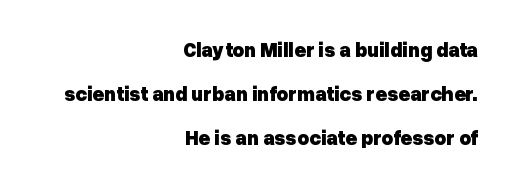
Check the space under the baseline: it is left empty. If you drew a line through each stem, it would be perfectly vertical. These lines keep a tight, regular rhythm from letter to letter. The typesetter chose a ragged-left arrangement here. Honestly, the rows look like they've been pulled way apart.
